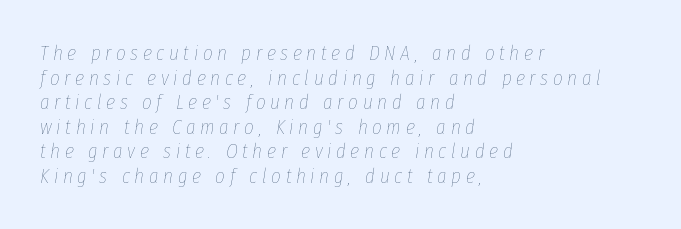
{"italic": "yes", "lean": "right", "slant_degrees": 8, "bold": "no", "underline": "no", "align": "left", "line_spacing_ratio": 1.17, "letter_spacing": "wide", "letter_spacing_em": 0.22, "glyph_px": 21}
